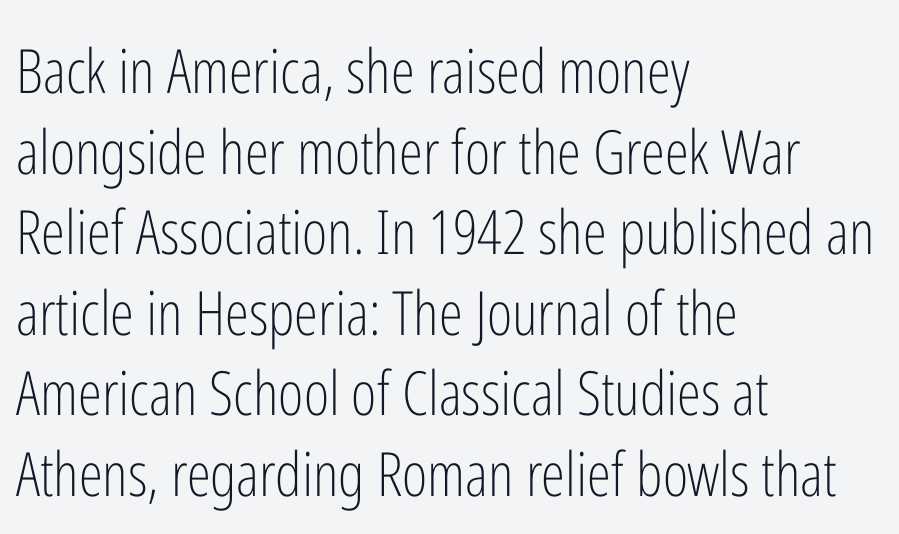
Underline: absent. This sample has the flowing, uneven cadence of proportional lettering. Summary of weight: not heavy and not bold. Quick note: not italic, upright. The line texture is even and compact thanks to regular tracking. Horizontally, the lines are justified to the leading edge only.
